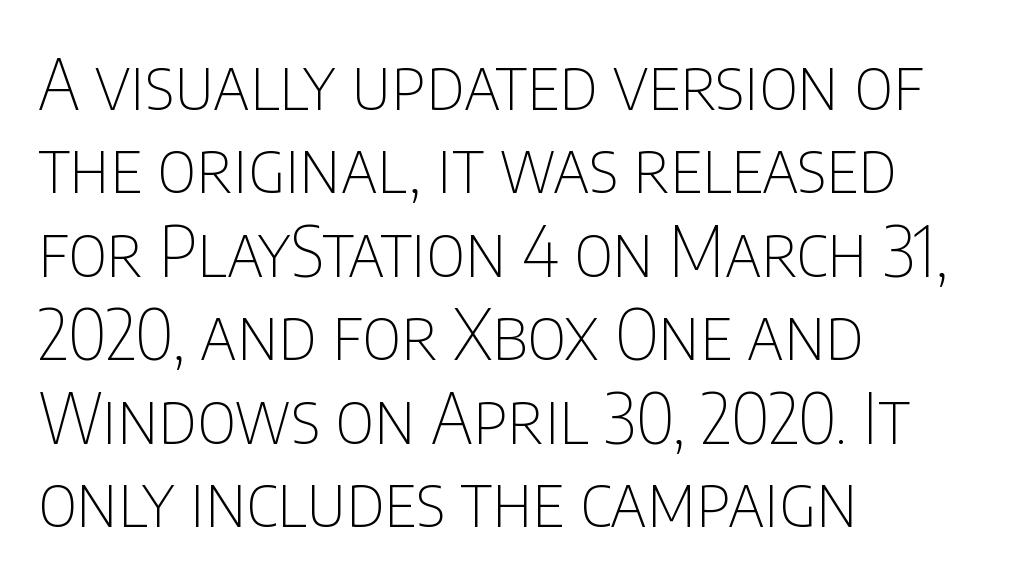
The image shows 69 px thin, condensed sans-serif type, upright; set left-aligned, line spacing 1.21x, normal letter spacing, not underlined; low stroke contrast and a large x-height.
